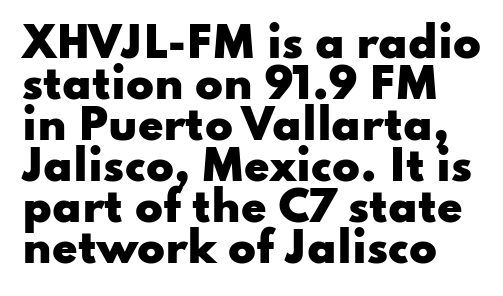
The image shows 41 px heavy, wide sans-serif type, upright; set tight line spacing (1.0x), normal letter spacing, not underlined; low stroke contrast and a small x-height.
